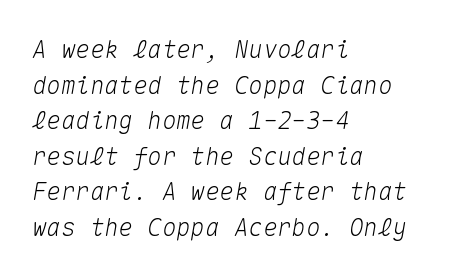
Slanted lettering throughout. Only glyphs here, with clear space below each row. If you drew a ruler down the left edge, every line would touch it. Characters follow at the spacing the type designer built in. Baseline-to-baseline distance is the conventional proportion of letter height.
